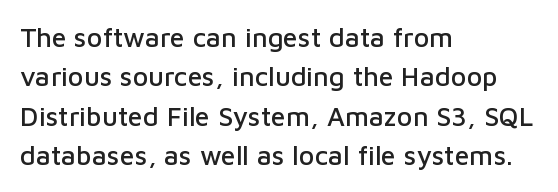
Rule under the text: the space is simply empty. The passage is arranged the way most books set body copy — flush left. This is the regular roman posture of the typeface. Default kerning and tracking; the words read as compact shapes.
